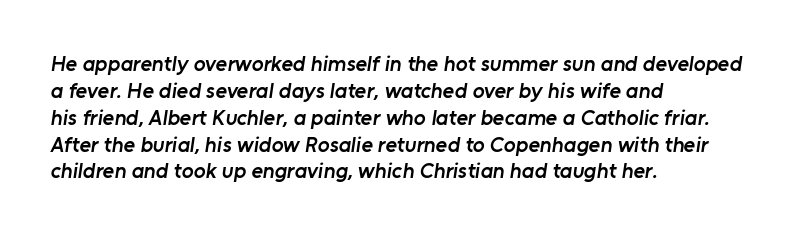
{"bold": "semi", "underline": "no", "align": "left", "line_spacing_ratio": 1.22, "letter_spacing": "normal", "letter_spacing_em": 0.0, "glyph_px": 22}
